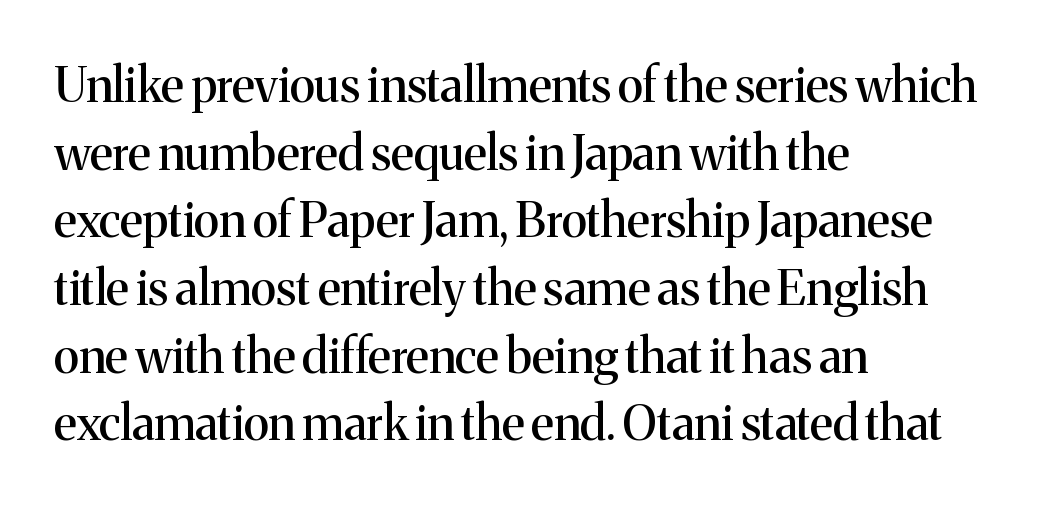
{"serif": "yes", "italic": "no", "width": "normal", "stroke_contrast": "medium", "x_height": "medium", "monospaced": "no", "underline": "no", "align": "left", "line_spacing": "normal", "line_spacing_ratio": 1.41, "letter_spacing": "normal", "letter_spacing_em": 0.0, "glyph_px": 48}
